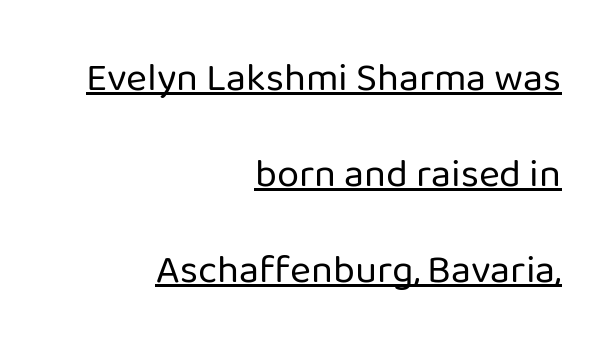
Q: Is the text bold? A: No.
Q: Is the text italic (slanted)? A: No, it is upright.
Q: Is the typeface a serif or a sans-serif typeface? A: Sans-serif.
Q: Is the text underlined? A: Yes.
Q: How is the paragraph aligned? A: Right-aligned.
Q: Is the spacing between letters normal or unusually wide? A: Normal.
Q: Is the spacing between lines tight, normal or loose? A: Loose.
Q: Width (condensed, normal, or wide)? A: Normal.
Q: Stroke contrast? A: Low.
Q: x-height? A: Medium.
Q: Monospaced? A: No.
